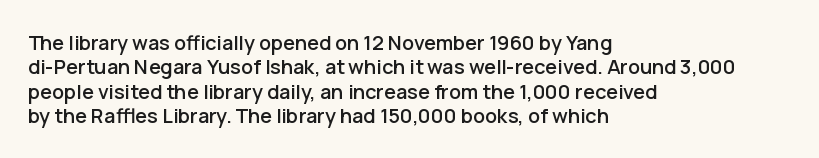
Q: Is the text italic (slanted)? A: No, it is upright.
Q: Is the text underlined? A: No.
Q: How is the paragraph aligned? A: Left-aligned.
Q: Is the spacing between letters normal or unusually wide? A: Normal.
